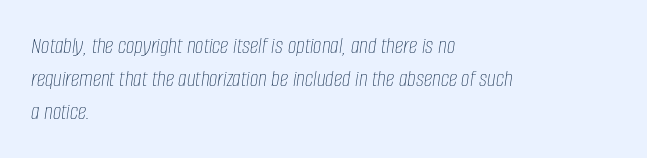
{"italic": "yes", "lean": "right", "slant_degrees": 8, "bold": "no", "underline": "no", "align": "left", "line_spacing": "normal", "line_spacing_ratio": 1.37, "letter_spacing": "normal", "letter_spacing_em": 0.0, "glyph_px": 24}
